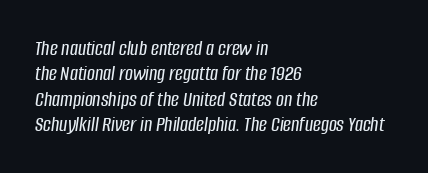
The space beneath each line is pristine and unruled. The passage is arranged the way most books set body copy — flush left. In terms of posture, this sample is oblique. Successive baselines arrive quickly, one right under another. The face used here is rendered with its standard letterfit.
